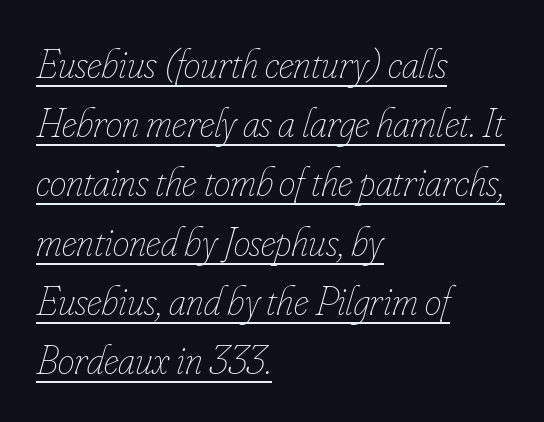
{"italic": "yes", "lean": "right", "slant_degrees": 16, "bold": "no", "weight": "thin", "width": "condensed", "stroke_contrast": "low", "x_height": "small", "monospaced": "no", "underline": "yes", "align": "left", "line_spacing": "normal", "line_spacing_ratio": 1.41, "letter_spacing": "normal", "letter_spacing_em": 0.0, "glyph_px": 42}
